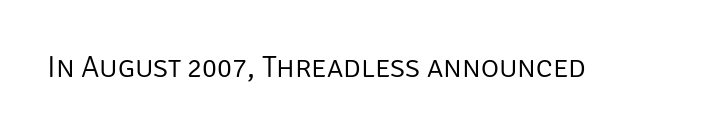
{"serif": "no", "italic": "no", "bold": "no", "weight": "light", "width": "normal", "stroke_contrast": "low", "x_height": "large", "monospaced": "no", "underline": "no", "letter_spacing": "normal", "letter_spacing_em": 0.0, "glyph_px": 31}
